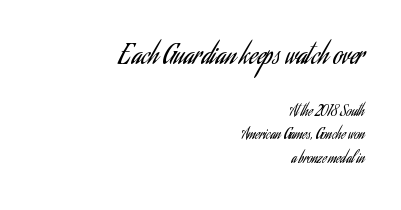
The ragged edge is on the left, which tells us the setting is flush right. Letters rest on an invisible, unmarked baseline. Bigger letters appear in the top chunk; the bottom chunk is reduced.
